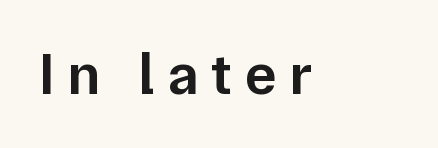
Q: Is the text bold? A: Semi-bold.
Q: Is the text italic (slanted)? A: No, it is upright.
Q: Is the typeface a serif or a sans-serif typeface? A: Sans-serif.
Q: Is the text underlined? A: No.
Q: Is the spacing between letters normal or unusually wide? A: Unusually wide.
Q: Width (condensed, normal, or wide)? A: Normal.
Q: Stroke contrast? A: Low.
Q: x-height? A: Medium.
Q: Monospaced? A: No.
